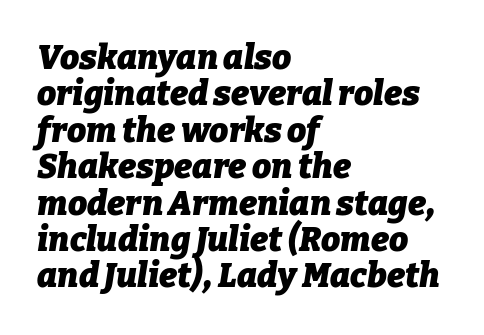
If you drew a line through each stem, it would be angled. Look at the stroke-to-counter ratio: heavy, a bold. These lines huddle together more closely than default settings would place them. Do the characters align in a grid? No, the font is proportional. Descenders hang freely into open space. Teacher's note: observe the even left margin — that is flush-left alignment.
